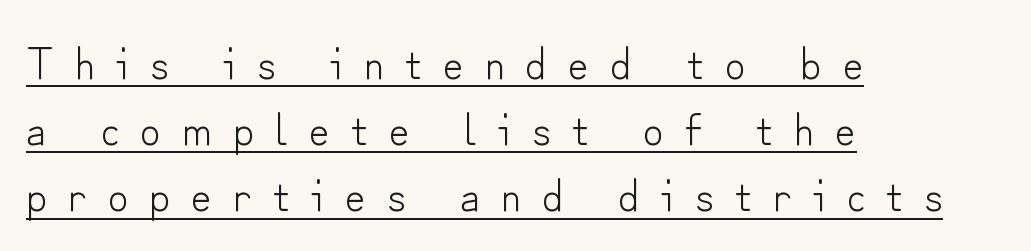
{"serif": "no", "italic": "no", "bold": "no", "weight": "light", "width": "normal", "stroke_contrast": "low", "x_height": "small", "monospaced": "no", "underline": "yes", "align": "left", "line_spacing": "normal", "line_spacing_ratio": 1.47, "letter_spacing": "wide", "letter_spacing_em": 0.47, "glyph_px": 45}
